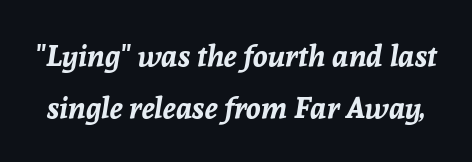
The image shows 30 px bold type, italic (leaning right); set line spacing 1.75x, normal letter spacing, not underlined; low stroke contrast and a medium x-height.
